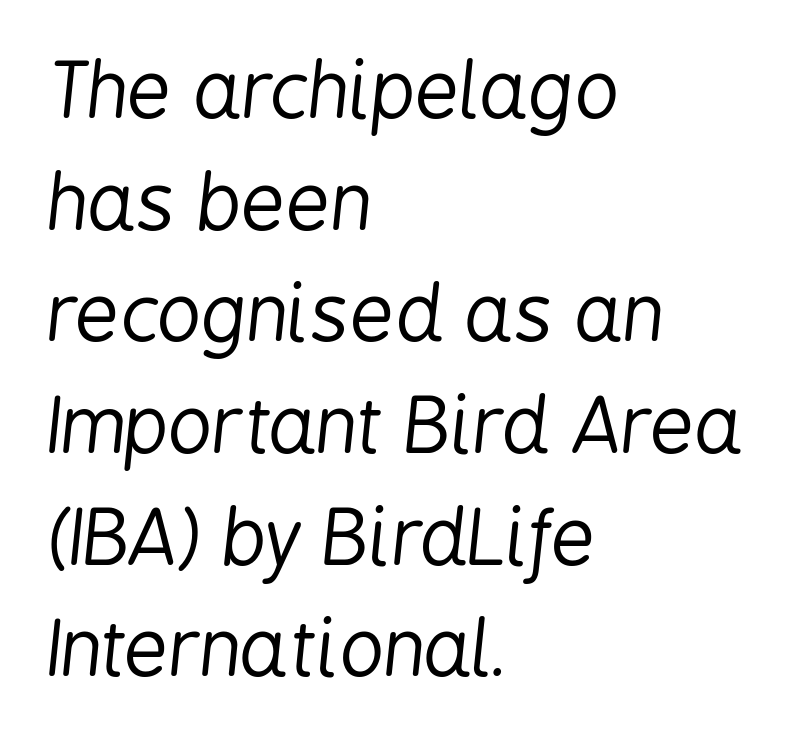
Look at the tracking — it's just the regular setting, nothing added. The vertical gap from one line to the next is medium. Posture: slanted. No word sits above an underline. Left-aligned paragraph, ragged on the right. Is this a fixed-width face? No — the glyphs have proportional, varying widths.
